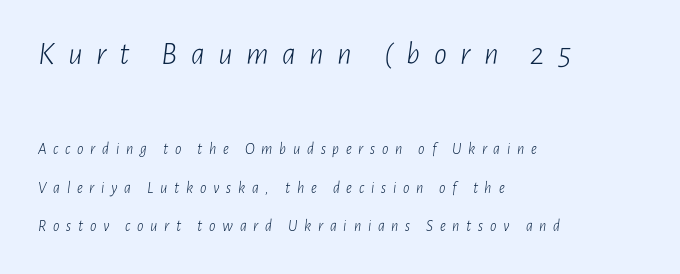
The image shows 32 px light, condensed type, italic (leaning right); set left-aligned, loose line spacing (2.42x), unusually wide letter spacing (+0.42 em), not underlined; the first (top) block is 2.0x larger; low stroke contrast and a medium x-height.
